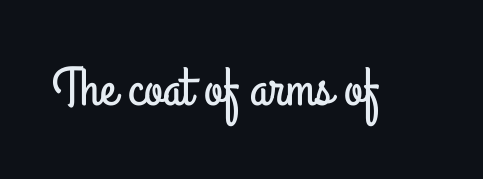
The image shows 54 px condensed sans-serif type, upright; set normal letter spacing, not underlined; low stroke contrast and a small x-height.
